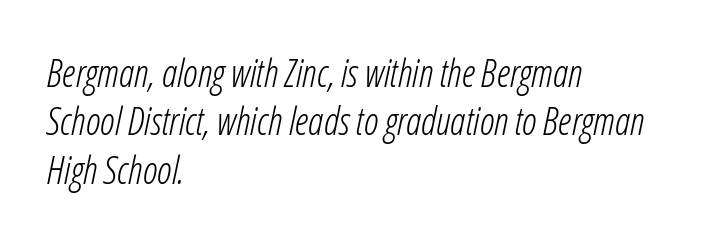
{"italic": "yes", "lean": "right", "slant_degrees": 12, "bold": "no", "weight": "light", "width": "condensed", "stroke_contrast": "low", "x_height": "medium", "monospaced": "no", "underline": "no", "align": "left", "line_spacing": "normal", "line_spacing_ratio": 1.27, "letter_spacing": "normal", "letter_spacing_em": 0.0, "glyph_px": 38}
